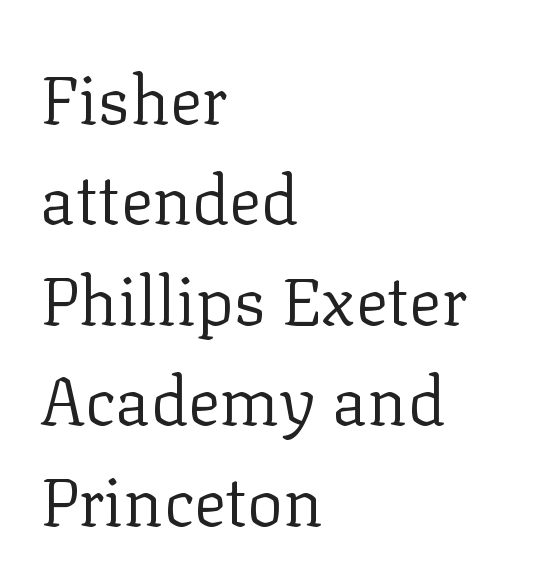
The image shows 67 px regular-weight serif type, upright; set left-aligned, normal line spacing (1.5x), normal letter spacing, not underlined; low stroke contrast and a medium x-height.
